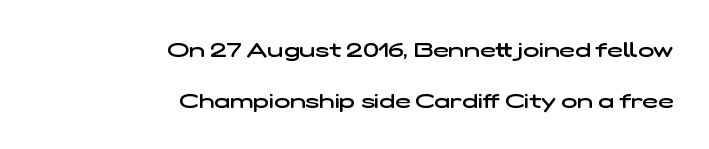
The image shows 21 px text type; set right-aligned, loose line spacing (2.41x), normal letter spacing, not underlined.
